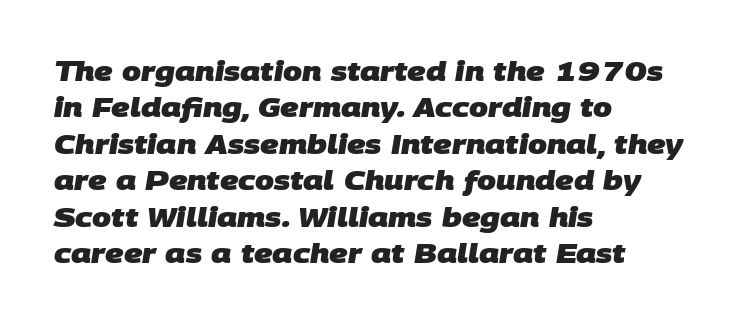
Q: Is the text bold? A: Yes.
Q: Is the text underlined? A: No.
Q: How is the paragraph aligned? A: Left-aligned.
Q: Is the spacing between letters normal or unusually wide? A: Normal.
Q: Is the spacing between lines tight, normal or loose? A: Normal.
